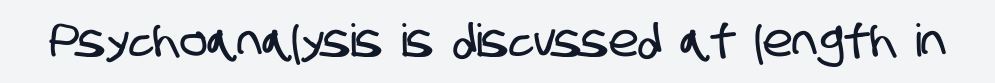
The image shows 45 px condensed sans-serif type; set normal letter spacing, not underlined; low stroke contrast and a large x-height.
